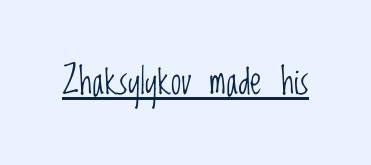
{"serif": "no", "italic": "no", "bold": "no", "weight": "light", "width": "condensed", "stroke_contrast": "low", "x_height": "large", "monospaced": "no", "underline": "yes", "letter_spacing": "normal", "letter_spacing_em": 0.0, "glyph_px": 37}
